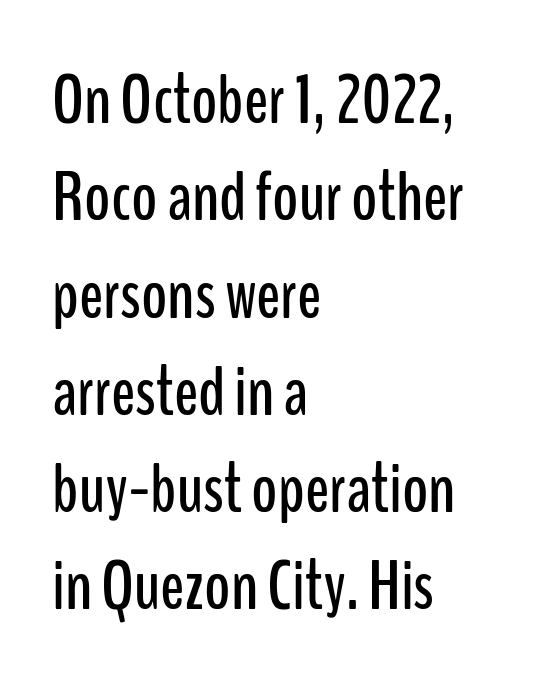
The image shows 71 px condensed sans-serif type, upright; set left-aligned, normal line spacing (1.37x), normal letter spacing, not underlined; low stroke contrast and a medium x-height.
